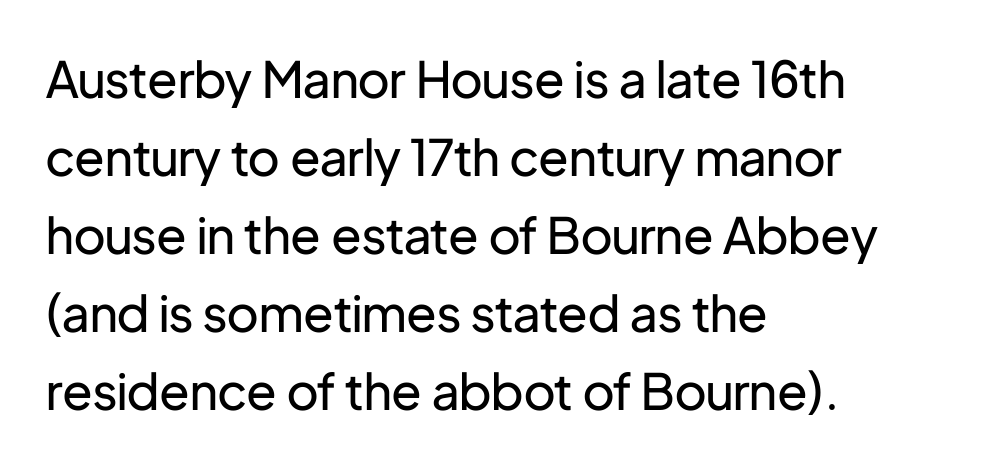
The image shows 50 px regular-weight sans-serif type, upright; set left-aligned, normal line spacing (1.56x), normal letter spacing, not underlined; low stroke contrast and a medium x-height.
